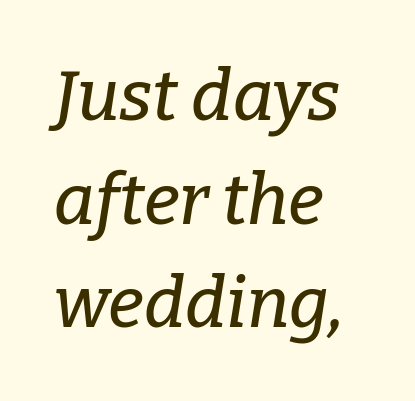
Q: Is the text italic (slanted)? A: Yes, it leans right by about 9 degrees.
Q: Is the typeface a serif or a sans-serif typeface? A: Serif.
Q: Is the text underlined? A: No.
Q: How is the paragraph aligned? A: Left-aligned.
Q: Is the spacing between letters normal or unusually wide? A: Normal.
Q: Is the spacing between lines tight, normal or loose? A: Normal.
Q: Width (condensed, normal, or wide)? A: Normal.
Q: Stroke contrast? A: Low.
Q: x-height? A: Medium.
Q: Monospaced? A: No.
